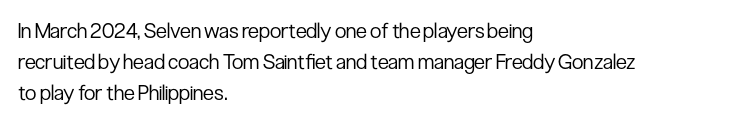
{"italic": "no", "bold": "no", "underline": "no", "align": "left", "line_spacing": "normal", "line_spacing_ratio": 1.47, "letter_spacing": "normal", "letter_spacing_em": 0.0, "glyph_px": 21}
